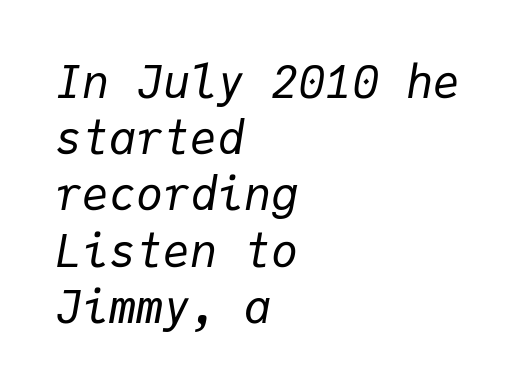
{"italic": "yes", "lean": "right", "slant_degrees": 9, "bold": "no", "weight": "regular", "width": "normal", "stroke_contrast": "low", "x_height": "medium", "monospaced": "yes", "underline": "no", "align": "left", "line_spacing": "normal", "line_spacing_ratio": 1.25, "letter_spacing": "normal", "letter_spacing_em": 0.0, "glyph_px": 45}
